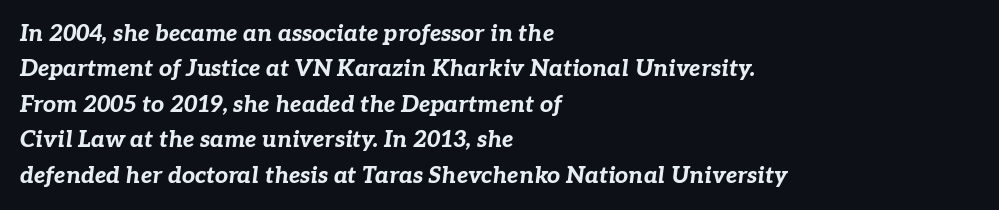
{"italic": "yes", "lean": "right", "slant_degrees": 7, "bold": "yes", "underline": "no", "align": "left", "line_spacing": "normal", "line_spacing_ratio": 1.54, "letter_spacing": "normal", "letter_spacing_em": 0.0, "glyph_px": 23}
